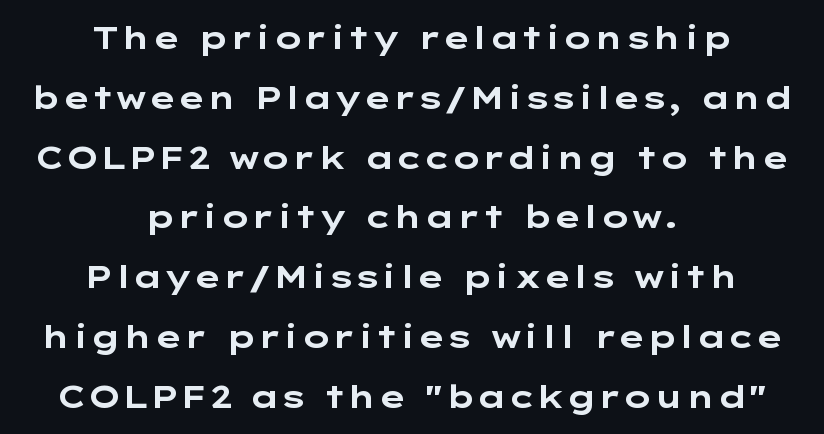
The image shows 31 px bold, wide sans-serif type, upright; set centered, loose line spacing (1.93x), normal letter spacing, not underlined; low stroke contrast and a medium x-height.
